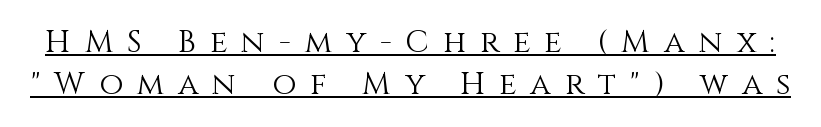
Somebody hit Ctrl+U on this one — the words are underlined. Evenly set lines give the paragraph a standard silhouette. This reads as an unemphasized weight, regular at the heaviest. Short note: letters widely spaced.
